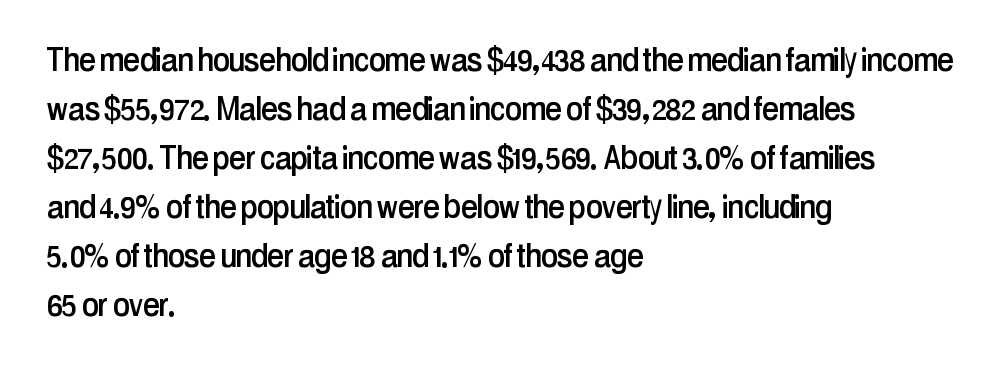
Q: Is the text italic (slanted)? A: No, it is upright.
Q: Is the typeface a serif or a sans-serif typeface? A: Sans-serif.
Q: Is the text underlined? A: No.
Q: How is the paragraph aligned? A: Left-aligned.
Q: Is the spacing between letters normal or unusually wide? A: Normal.
Q: Is the spacing between lines tight, normal or loose? A: Normal.
Q: Width (condensed, normal, or wide)? A: Condensed.
Q: Stroke contrast? A: Low.
Q: x-height? A: Medium.
Q: Monospaced? A: No.
